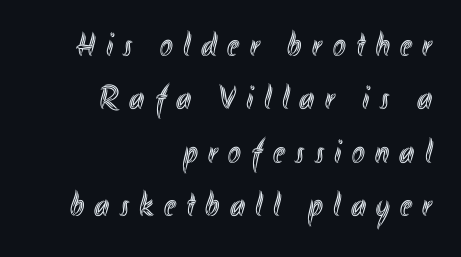
The image shows 34 px condensed type; set right-aligned, normal line spacing (1.57x), unusually wide letter spacing (+0.31 em), not underlined; a small x-height.
